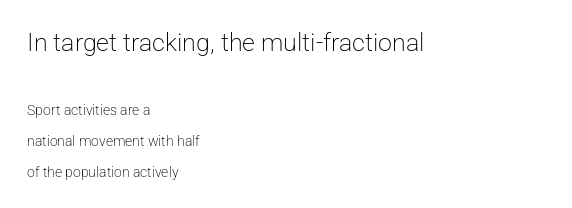
The image shows 25 px text type, upright; set left-aligned, loose line spacing (2.2x), normal letter spacing, not underlined; the first (top) block is 1.79x larger.
